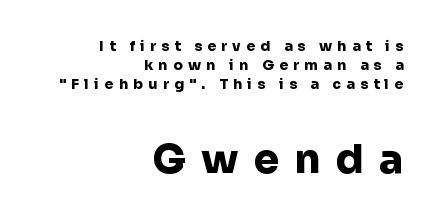
{"serif": "no", "italic": "no", "bold": "yes", "weight": "heavy", "width": "normal", "stroke_contrast": "low", "x_height": "medium", "monospaced": "no", "underline": "no", "align": "right", "line_spacing": "normal", "line_spacing_ratio": 1.37, "letter_spacing": "wide", "letter_spacing_em": 0.38, "larger_block": "second", "size_ratio": 2.86, "glyph_px": 40}
